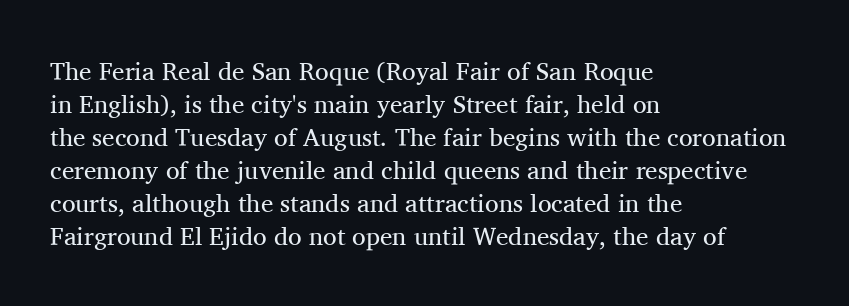
The setting favours the left margin, as ordinary paragraphs usually do. The letters stand upright; this is a roman face. Does the leading feel generous? No, just average. The passage shown has conventional tracking throughout. Each stroke keeps to a modest, everyday thickness or less.
